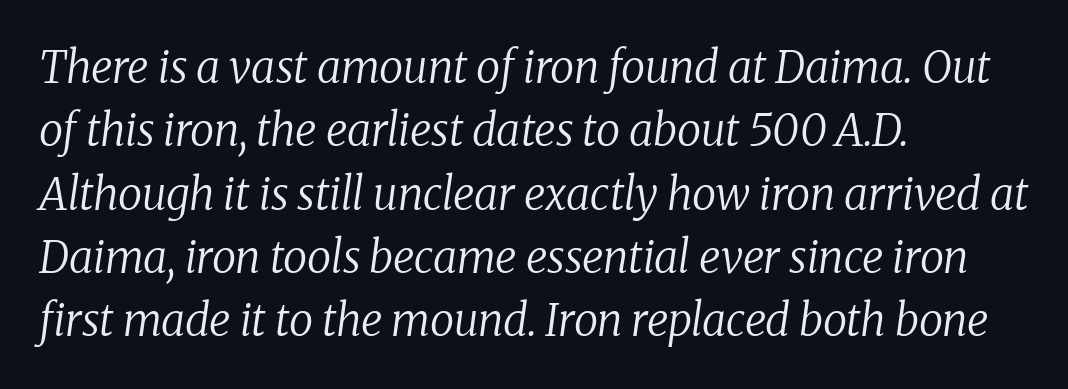
{"serif": "yes", "italic": "yes", "lean": "right", "slant_degrees": 8, "bold": "no", "weight": "regular", "width": "normal", "stroke_contrast": "low", "x_height": "medium", "monospaced": "no", "underline": "no", "align": "left", "line_spacing": "normal", "line_spacing_ratio": 1.44, "letter_spacing": "normal", "letter_spacing_em": 0.0, "glyph_px": 44}
